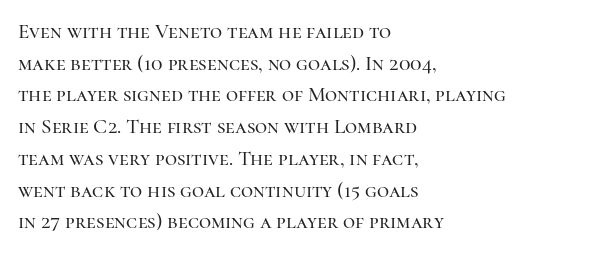
The image shows 21 px text type, upright; set left-aligned, normal line spacing (1.51x), normal letter spacing, not underlined.
